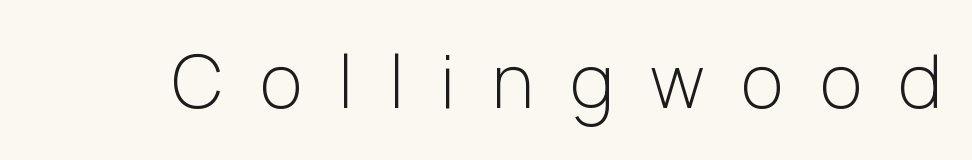
{"serif": "no", "italic": "no", "bold": "no", "weight": "light", "width": "normal", "stroke_contrast": "low", "x_height": "medium", "monospaced": "no", "underline": "no", "letter_spacing": "wide", "letter_spacing_em": 0.5, "glyph_px": 73}
